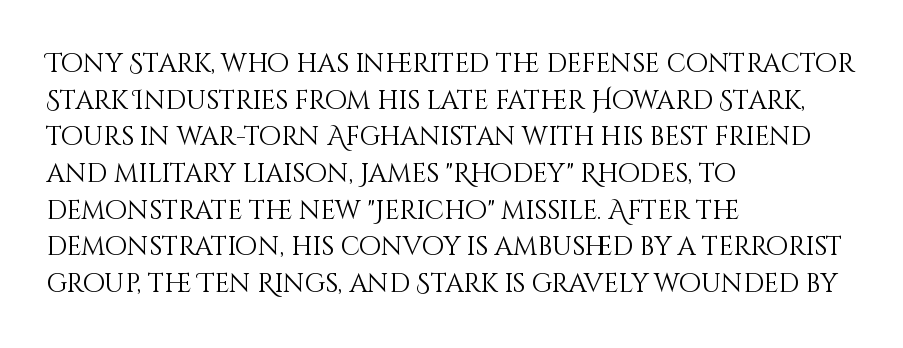
{"italic": "no", "bold": "no", "underline": "no", "align": "left", "line_spacing": "normal", "line_spacing_ratio": 1.41, "letter_spacing": "normal", "letter_spacing_em": 0.0, "glyph_px": 26}
